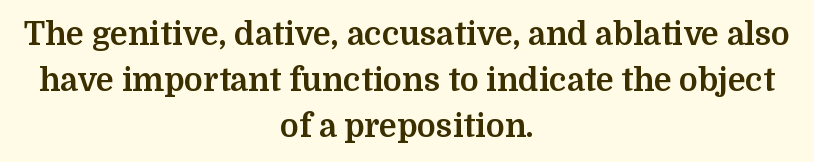
The image shows 32 px bold serif type, upright; set centered, normal line spacing (1.44x), normal letter spacing, not underlined; medium stroke contrast and a medium x-height.
